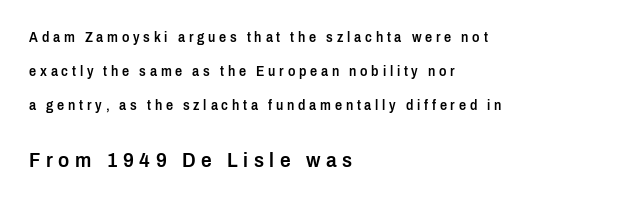
The second block has been scaled up relative to the first. The letterforms stand isolated, each surrounded by extra space. Plain, unruled lines of type. Slightly chunky letters — semibold, I'd say, not full bold. Horizontally, the lines are justified to the leading edge only.
